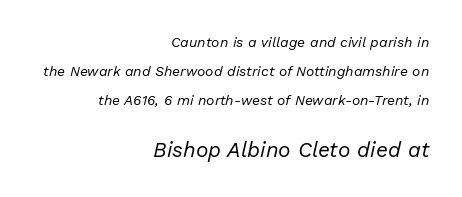
The image shows 21 px text type, italic (leaning right); set right-aligned, loose line spacing (2.08x), normal letter spacing, not underlined; the second (bottom) block is 1.5x larger.
